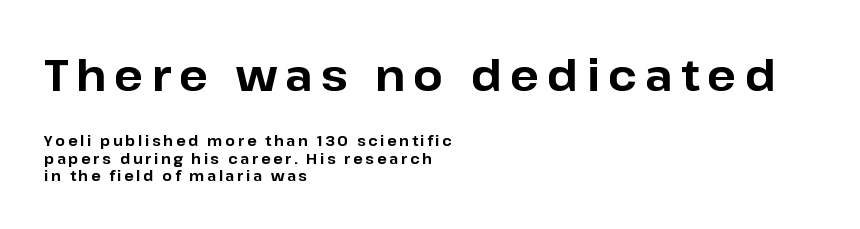
Q: Is the text bold? A: Yes.
Q: Is the text italic (slanted)? A: No, it is upright.
Q: Is the typeface a serif or a sans-serif typeface? A: Sans-serif.
Q: Is the text underlined? A: No.
Q: How is the paragraph aligned? A: Left-aligned.
Q: Which block of text is set in a larger size, the first (top) or the second (bottom)? A: The first (top) one.
Q: Width (condensed, normal, or wide)? A: Normal.
Q: Stroke contrast? A: Low.
Q: x-height? A: Medium.
Q: Monospaced? A: No.
